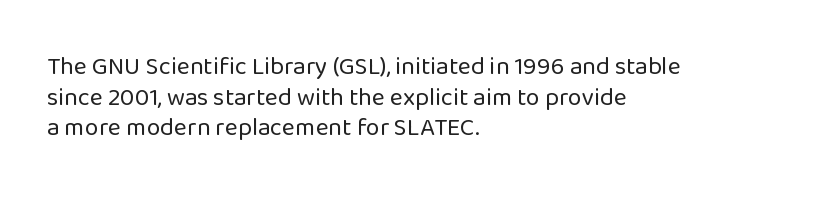
{"italic": "no", "bold": "no", "underline": "no", "align": "left", "line_spacing_ratio": 1.23, "letter_spacing": "normal", "letter_spacing_em": 0.0, "glyph_px": 25}
